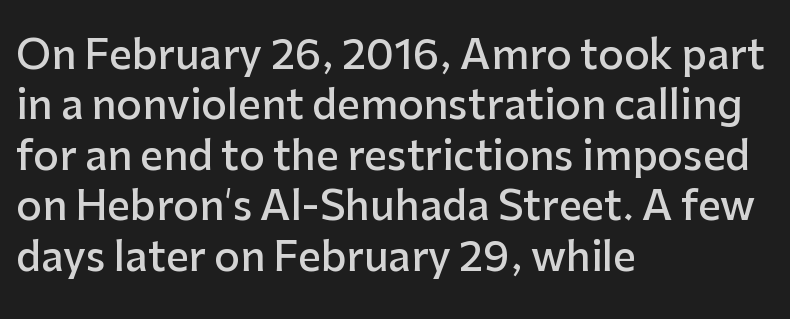
The image shows 40 px semibold sans-serif type, upright; set left-aligned, normal line spacing (1.26x), normal letter spacing, not underlined; low stroke contrast and a medium x-height.
